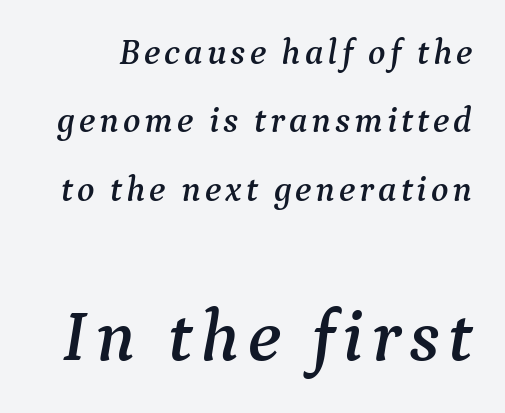
The image shows 73 px serif type, italic (leaning right); set loose line spacing (1.9x), not underlined; the second (bottom) block is 2.03x larger; medium stroke contrast and a medium x-height.
